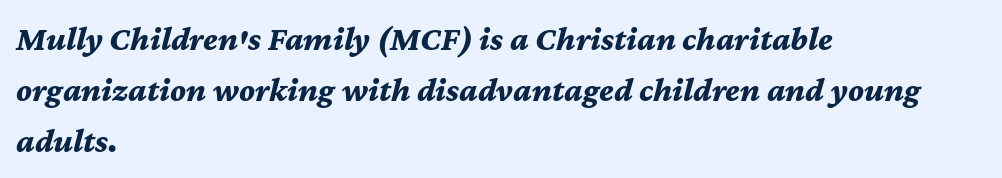
The image shows 34 px bold type, italic (leaning right); set left-aligned, normal line spacing (1.5x), normal letter spacing, not underlined; medium stroke contrast and a medium x-height.
